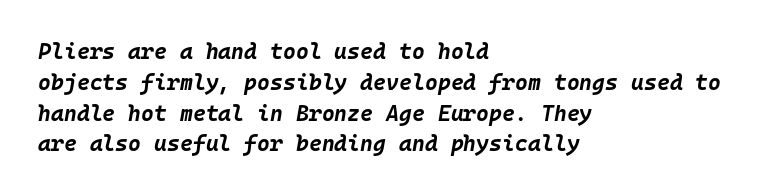
Characters are canted at an angle relative to the baseline's perpendicular. Each line starts at the same left margin while the right side varies. Type without underlining. Nothing unusual about the tracking: characters are spaced as the font intends.
